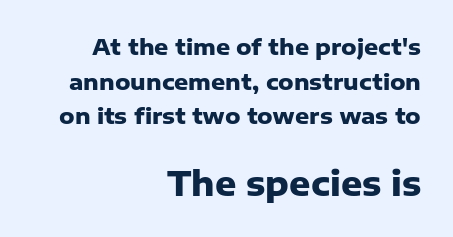
The image shows 33 px heavy sans-serif type, upright; set right-aligned, normal line spacing (1.57x), normal letter spacing, not underlined; the second (bottom) block is 1.5x larger; low stroke contrast and a medium x-height.
